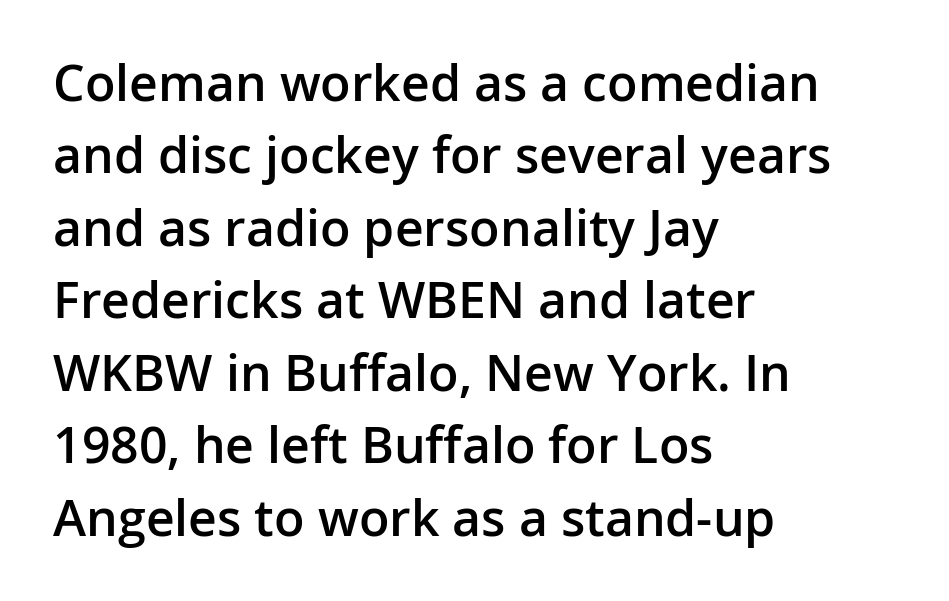
{"serif": "no", "italic": "no", "bold": "semi", "weight": "semibold", "width": "normal", "stroke_contrast": "low", "x_height": "medium", "monospaced": "no", "underline": "no", "align": "left", "line_spacing": "normal", "line_spacing_ratio": 1.45, "letter_spacing": "normal", "letter_spacing_em": 0.0, "glyph_px": 50}
